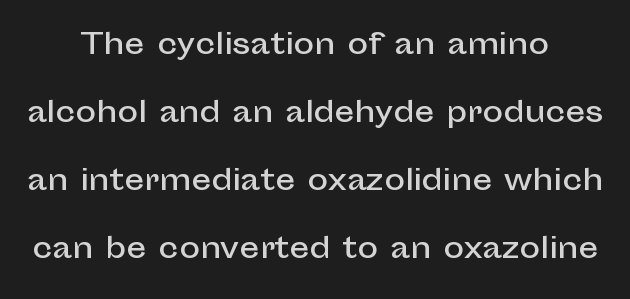
The image shows 28 px sans-serif type, upright; set loose line spacing (2.43x), normal letter spacing, not underlined; low stroke contrast and a medium x-height.
